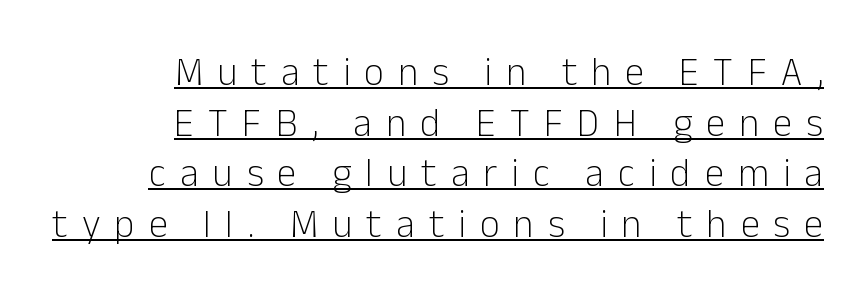
Q: Is the text bold? A: No.
Q: Is the text italic (slanted)? A: No, it is upright.
Q: Is the typeface a serif or a sans-serif typeface? A: Sans-serif.
Q: Is the text underlined? A: Yes.
Q: How is the paragraph aligned? A: Right-aligned.
Q: Is the spacing between letters normal or unusually wide? A: Unusually wide.
Q: Is the spacing between lines tight, normal or loose? A: Normal.
Q: Width (condensed, normal, or wide)? A: Normal.
Q: Stroke contrast? A: Low.
Q: x-height? A: Medium.
Q: Monospaced? A: No.
